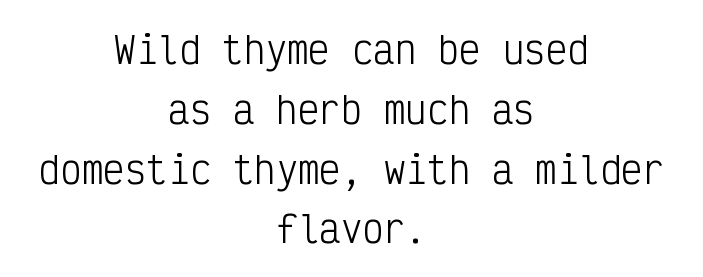
The image shows 36 px light, condensed sans-serif type, upright, monospaced; set centered, normal line spacing (1.66x), normal letter spacing, not underlined; low stroke contrast and a medium x-height.
